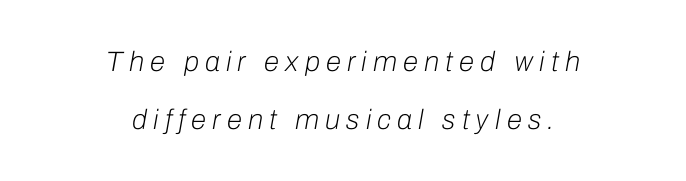
Here the glyphs are tracked loosely, breaking word shapes into spaced letters. Students, observe: this is what heavily led, spacious text looks like. The space beneath each line is pristine and unruled. No extra ink here — the face is not bold. Which margin do the lines hug? Neither — every line sits in the middle.
